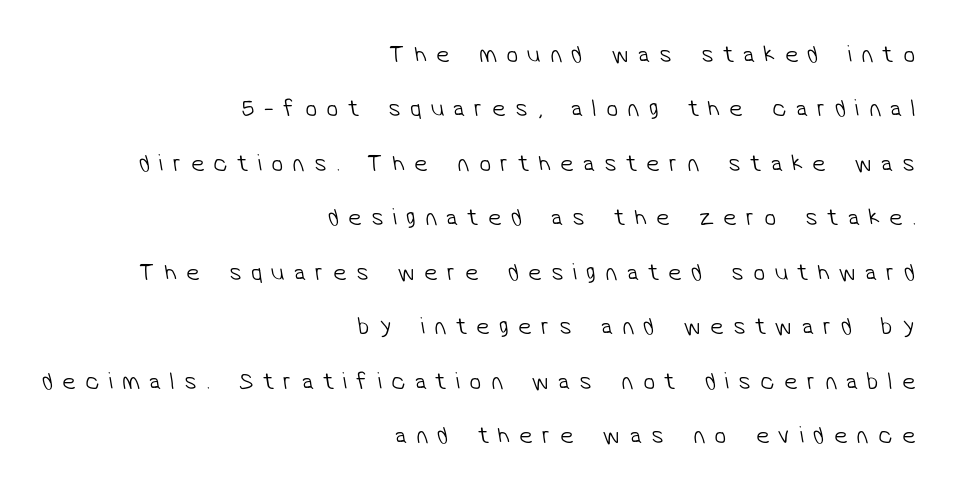
Q: Is the text bold? A: No.
Q: Is the text underlined? A: No.
Q: How is the paragraph aligned? A: Right-aligned.
Q: Is the spacing between letters normal or unusually wide? A: Unusually wide.
Q: Is the spacing between lines tight, normal or loose? A: Loose.
